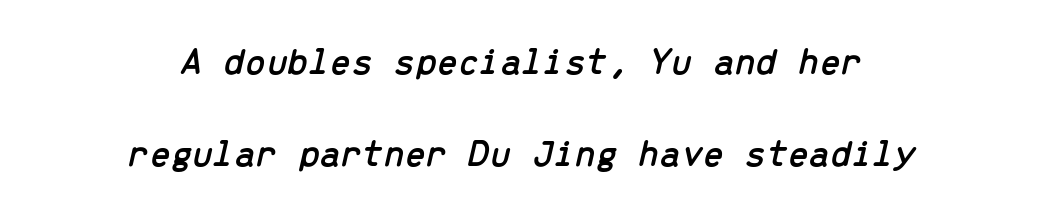
{"italic": "yes", "lean": "right", "slant_degrees": 13, "width": "normal", "stroke_contrast": "low", "x_height": "medium", "monospaced": "yes", "underline": "no", "align": "center", "line_spacing": "loose", "line_spacing_ratio": 2.41, "letter_spacing": "normal", "letter_spacing_em": 0.0, "glyph_px": 38}
